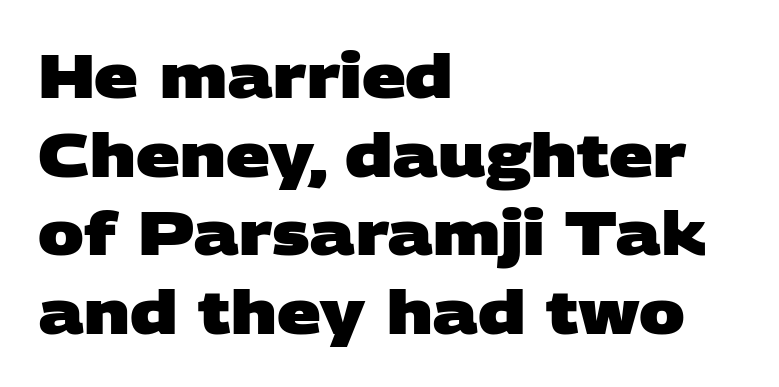
{"serif": "no", "bold": "yes", "weight": "heavy", "width": "wide", "stroke_contrast": "low", "x_height": "large", "monospaced": "no", "underline": "no", "align": "left", "line_spacing": "normal", "line_spacing_ratio": 1.29, "letter_spacing": "normal", "letter_spacing_em": 0.0, "glyph_px": 61}
